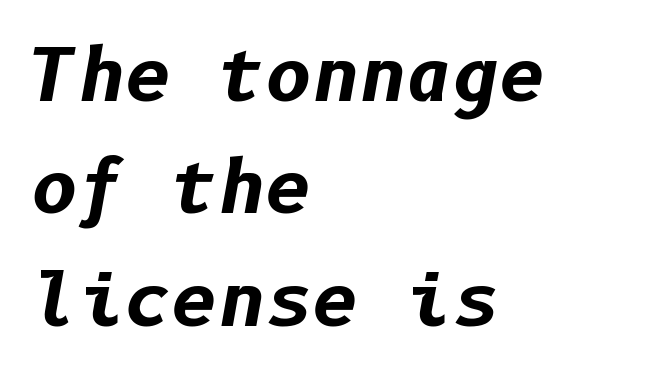
{"italic": "yes", "lean": "right", "slant_degrees": 10, "bold": "yes", "weight": "bold", "width": "normal", "stroke_contrast": "low", "x_height": "medium", "underline": "no", "align": "left", "line_spacing": "normal", "line_spacing_ratio": 1.56, "letter_spacing": "normal", "letter_spacing_em": 0.0, "glyph_px": 72}
